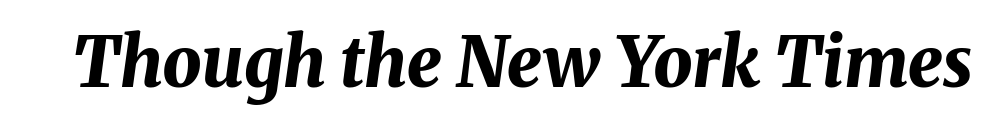
Typographic density is high because the face is bold. Does the lettering tilt? It does — this is italic. The space beneath each line is pristine and unruled. Short note: letters normally spaced.
